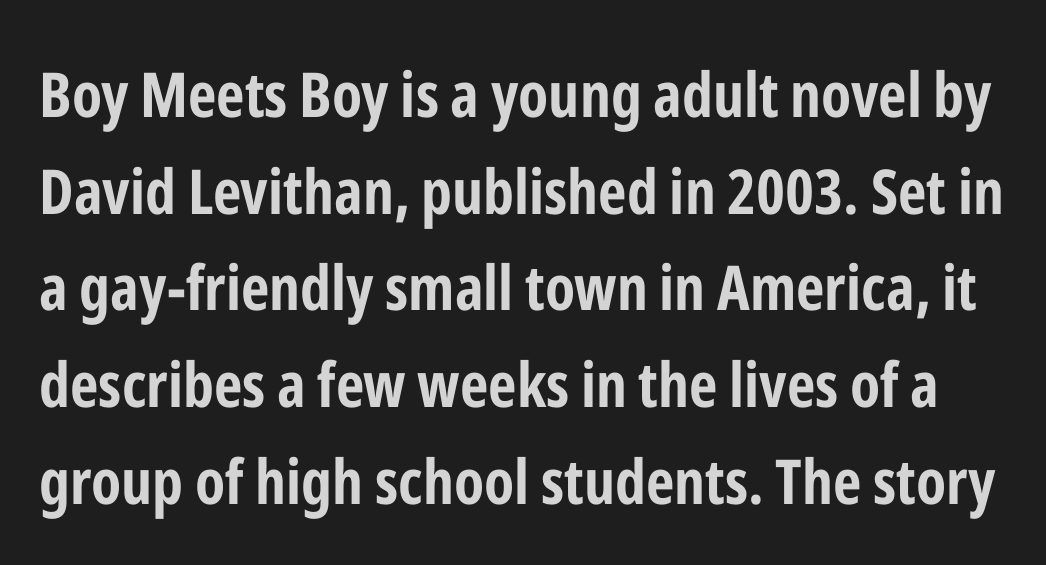
Check under the words: just untouched page. It's the straight-up-and-down kind of type. Set as a true bold cut, around the 700 mark. This sample uses a sans-serif face. The gaps between neighbouring characters are ordinary and unremarkable.
